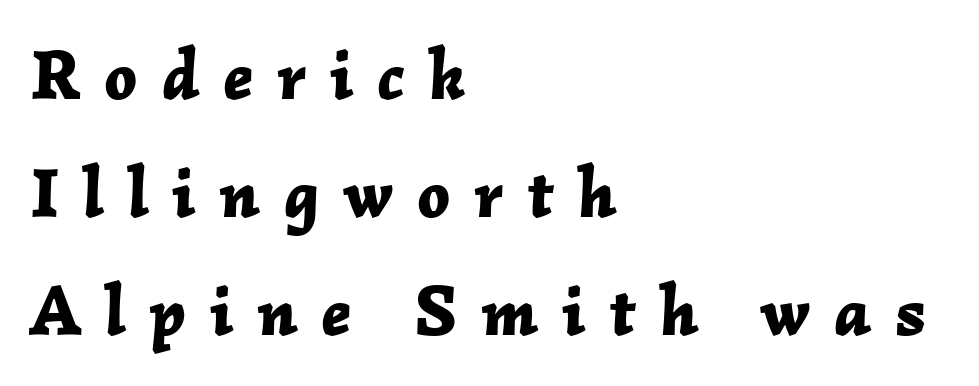
Baseline-to-baseline distance is the conventional proportion of letter height. These lines are rendered in a variable-pitch font. The typesetting leans heavy: a genuine bold. The compositor pushed each line to the left boundary. This rendering features lettering with no underline.
